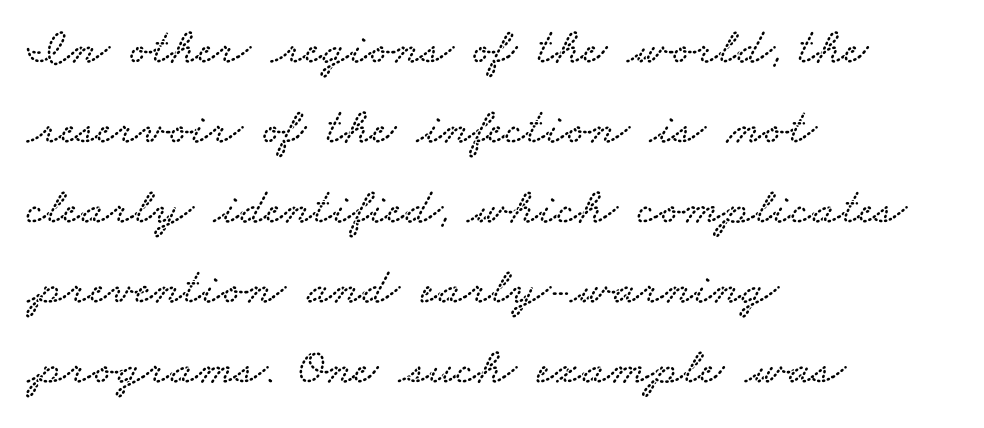
The letters carry serifs — small finishing strokes at the ends of their stems. Is the letter spacing exaggerated? No — it looks like the ordinary default. Notice how the passage keeps a crisp vertical edge on the left only. The letters advance in unequal steps, a hallmark of proportional type.
